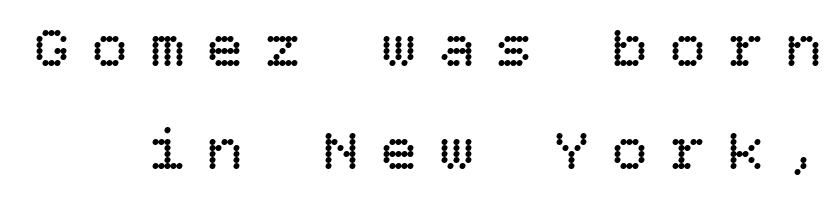
The image shows 59 px regular-weight type, upright; set line spacing 1.75x, unusually wide letter spacing (+0.38 em), not underlined; low stroke contrast and a large x-height.
